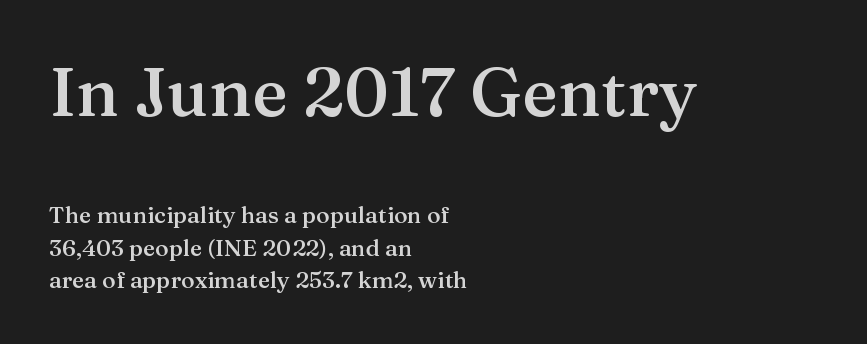
{"serif": "yes", "italic": "no", "bold": "semi", "weight": "semibold", "width": "normal", "stroke_contrast": "medium", "x_height": "medium", "monospaced": "no", "underline": "no", "align": "left", "line_spacing": "normal", "line_spacing_ratio": 1.42, "letter_spacing": "normal", "letter_spacing_em": 0.0, "larger_block": "first", "size_ratio": 2.96, "glyph_px": 68}
